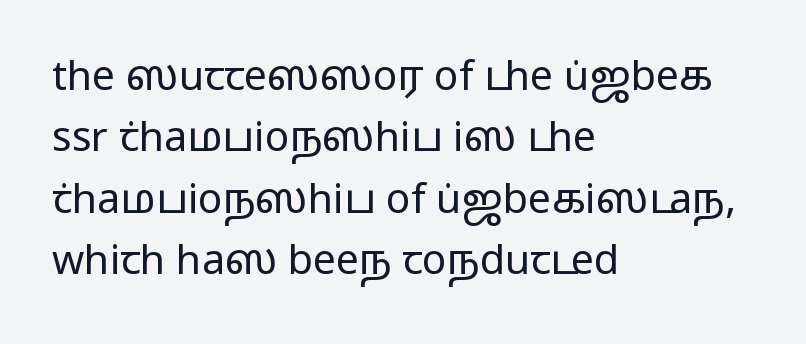
The image shows 41 px regular-weight, wide sans-serif type, upright; set left-aligned, normal line spacing (1.5x), normal letter spacing, not underlined; low stroke contrast and a medium x-height.
